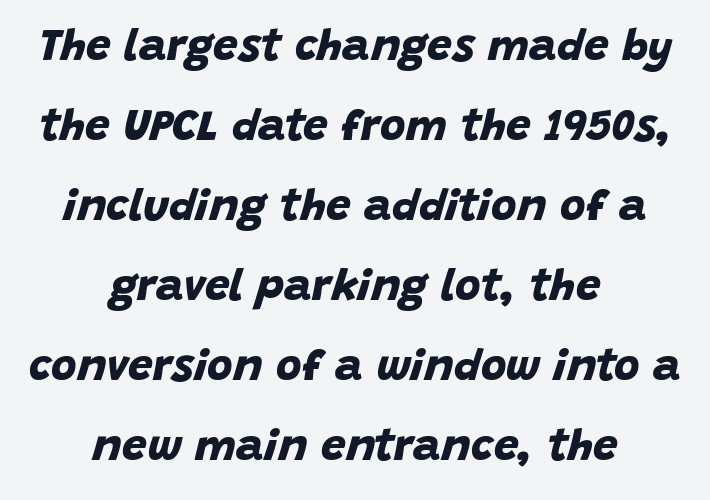
The image shows 44 px bold sans-serif type; set centered, line spacing 1.82x, normal letter spacing, not underlined; low stroke contrast and a large x-height.
